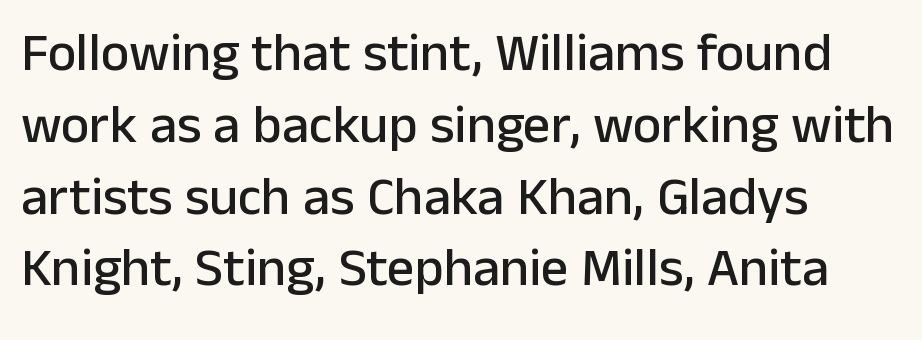
The image shows 54 px sans-serif type, upright; set left-aligned, normal line spacing (1.33x), normal letter spacing, not underlined; low stroke contrast and a medium x-height.
